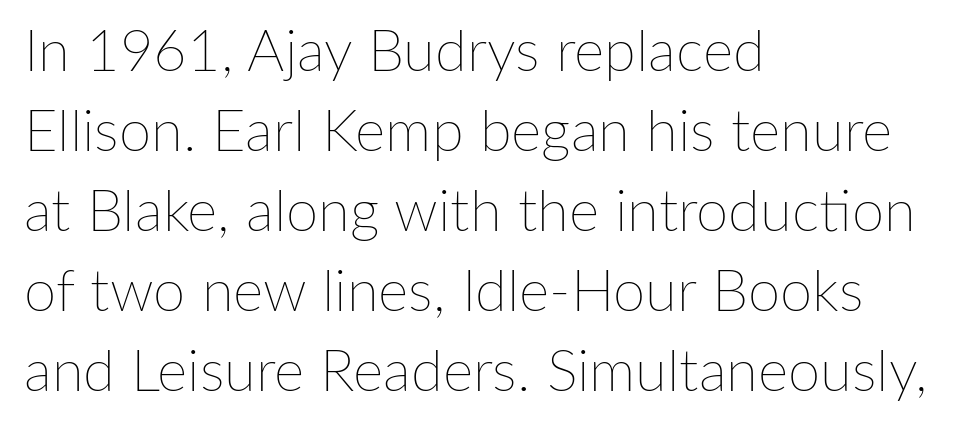
Q: Is the text bold? A: No.
Q: Is the text italic (slanted)? A: No, it is upright.
Q: Is the text underlined? A: No.
Q: How is the paragraph aligned? A: Left-aligned.
Q: Is the spacing between letters normal or unusually wide? A: Normal.
Q: Is the spacing between lines tight, normal or loose? A: Normal.
Q: Width (condensed, normal, or wide)? A: Normal.
Q: Stroke contrast? A: Low.
Q: x-height? A: Medium.
Q: Monospaced? A: No.
